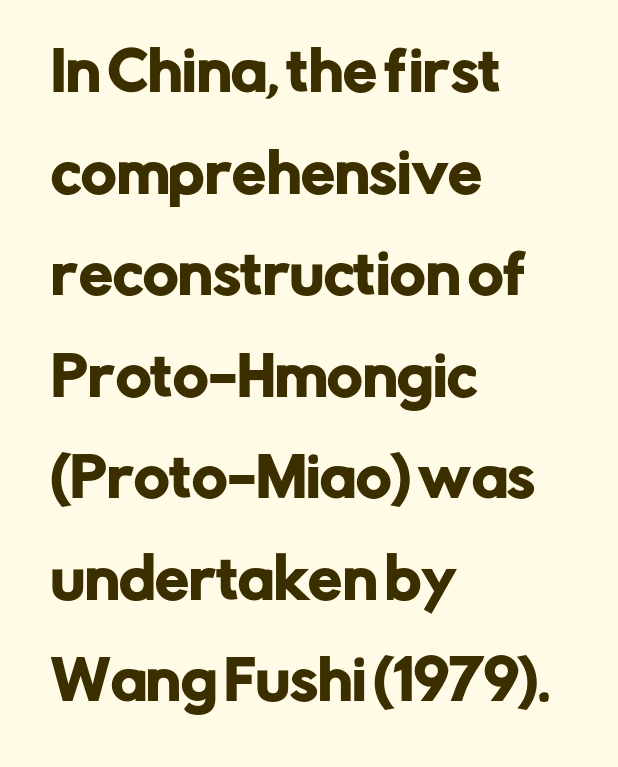
A clean baseline with only descenders dipping below it. The font's upright variant was chosen for this text. You could call the tracking neutral — neither tight nor loose. Where is the straight margin? On the left. Font category for this specimen: sans-serif. Each letter keeps its own natural width here, so spacing adapts to shape.
